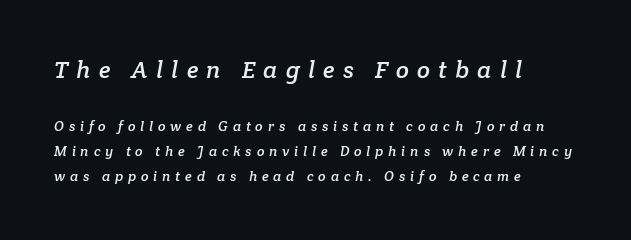
Q: Is the text underlined? A: No.
Q: How is the paragraph aligned? A: Left-aligned.
Q: Is the spacing between letters normal or unusually wide? A: Unusually wide.
Q: Which block of text is set in a larger size, the first (top) or the second (bottom)? A: The first (top) one.
